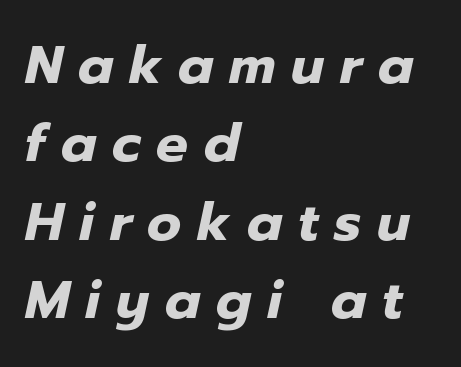
The image shows 53 px heavy type, italic (leaning right); set left-aligned, normal line spacing (1.48x), unusually wide letter spacing (+0.3 em), not underlined; low stroke contrast and a medium x-height.
